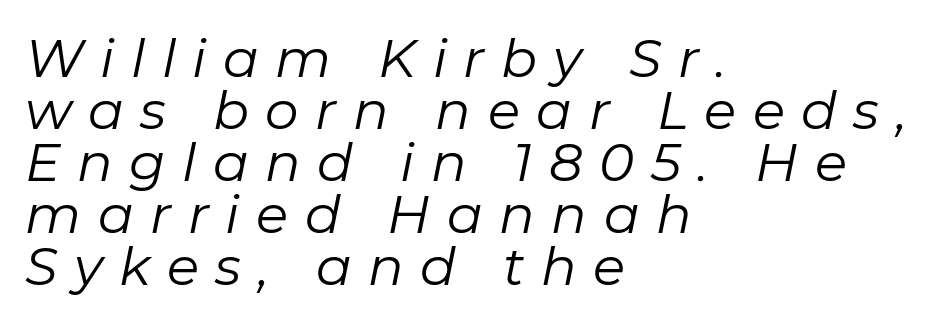
Q: Is the text bold? A: No.
Q: Is the text italic (slanted)? A: Yes, it leans right by about 11 degrees.
Q: Is the text underlined? A: No.
Q: How is the paragraph aligned? A: Left-aligned.
Q: Is the spacing between letters normal or unusually wide? A: Unusually wide.
Q: Is the spacing between lines tight, normal or loose? A: Tight.
Q: Width (condensed, normal, or wide)? A: Normal.
Q: Stroke contrast? A: Low.
Q: x-height? A: Medium.
Q: Monospaced? A: No.
